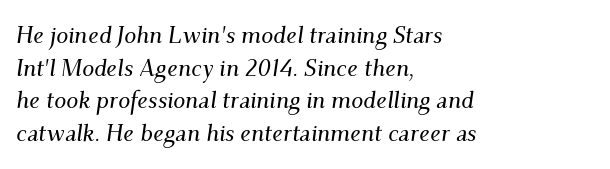
Compared with typical body copy, the letter spacing here is the same. Rendered with sloped, italic letterforms. Short and long lines alike share a common starting point at left. The space directly below the letters is spotless. The line-height multiplier appears to be the usual default.
